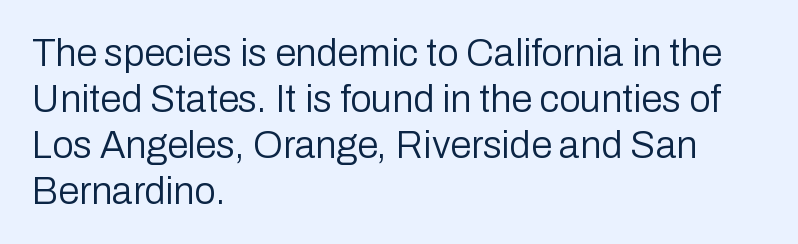
Is this a fixed-width face? No — the glyphs have proportional, varying widths. This sample is left-justified, so line endings fall wherever the words run out. Designer's note — italics off, roman on. A clean baseline with only descenders dipping below it. Compared with typical body copy, the letter spacing here is the same.
